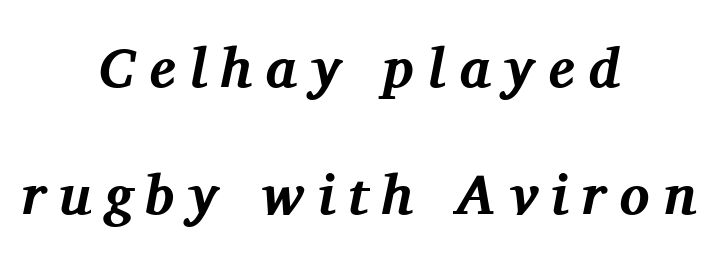
{"serif": "yes", "italic": "yes", "lean": "right", "slant_degrees": 11, "bold": "yes", "weight": "bold", "width": "normal", "stroke_contrast": "medium", "x_height": "medium", "monospaced": "no", "underline": "no", "align": "center", "line_spacing": "loose", "line_spacing_ratio": 2.27, "letter_spacing": "wide", "letter_spacing_em": 0.24, "glyph_px": 56}
